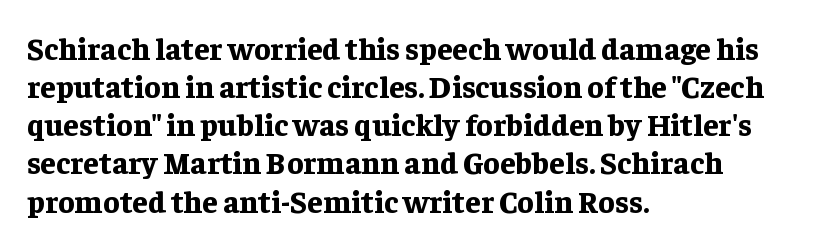
Q: Is the text bold? A: Yes.
Q: Is the text italic (slanted)? A: No, it is upright.
Q: Is the typeface a serif or a sans-serif typeface? A: Serif.
Q: Is the text underlined? A: No.
Q: How is the paragraph aligned? A: Left-aligned.
Q: Is the spacing between letters normal or unusually wide? A: Normal.
Q: Width (condensed, normal, or wide)? A: Normal.
Q: Stroke contrast? A: Low.
Q: x-height? A: Medium.
Q: Monospaced? A: No.
